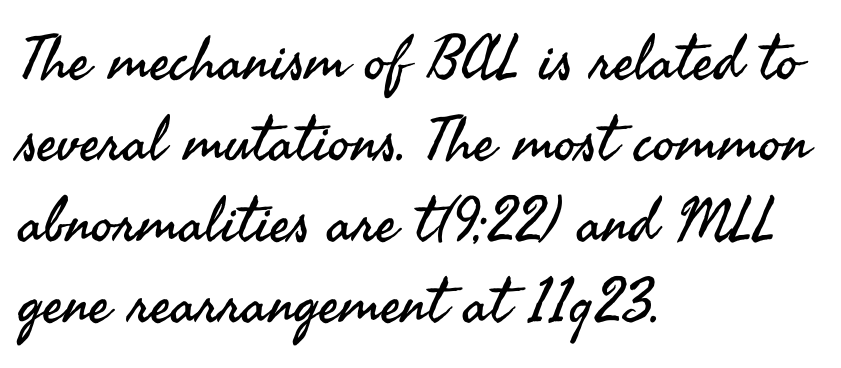
The image shows 61 px regular-weight sans-serif type; set left-aligned, normal line spacing (1.33x), normal letter spacing, not underlined; medium stroke contrast and a small x-height.
